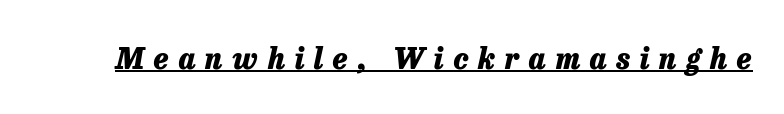
These lines have a slow, spaced-out rhythm from letter to letter. Yep, that's italic — everything's leaning. Students, observe the line beneath the letters — that is underlining. The letters advance in unequal steps, a hallmark of proportional type. The rendering uses a bold face; every stroke is thick and dark.
